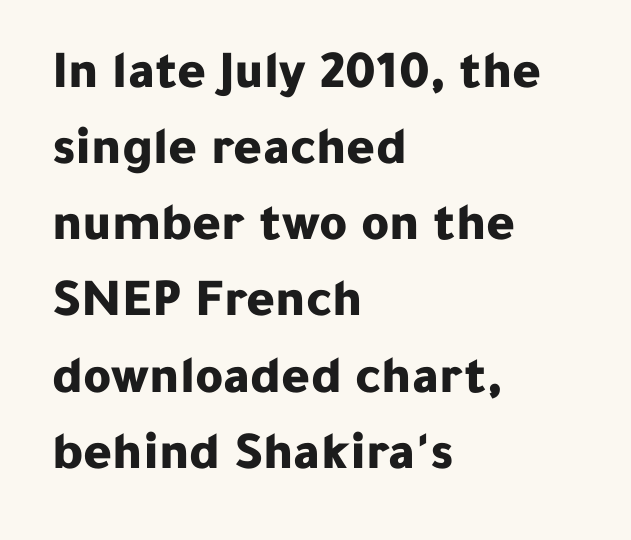
{"serif": "no", "italic": "no", "bold": "yes", "weight": "bold", "width": "normal", "stroke_contrast": "low", "x_height": "medium", "monospaced": "no", "underline": "no", "align": "left", "line_spacing": "normal", "line_spacing_ratio": 1.41, "letter_spacing": "normal", "letter_spacing_em": 0.0, "glyph_px": 54}
